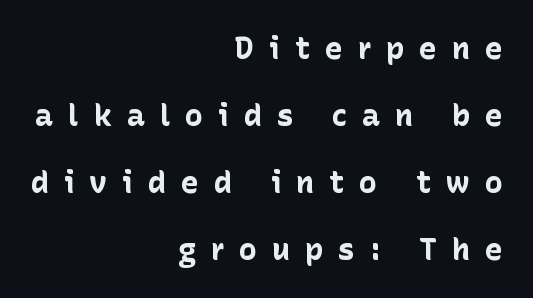
Spacing verdict: proportional, widths tailored to each character. Regarding serifs, this sample does without them. The rendering inserts visible extra space after every character. The specimen omits any rule beneath the text block's lines. The face used here has the dense, thick strokes of a bold.
